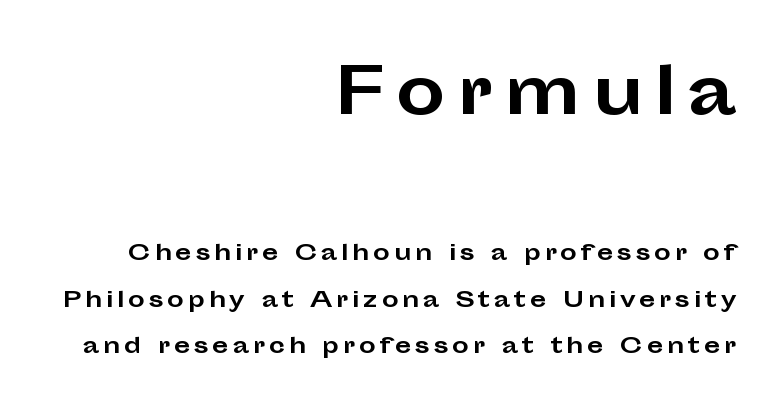
These lines stand farther apart than default settings would place them. Notice how the stems are strictly vertical — no italics here. Descenders are the only things crossing below the line. Students, this is bold: see how much ink each stroke carries.
